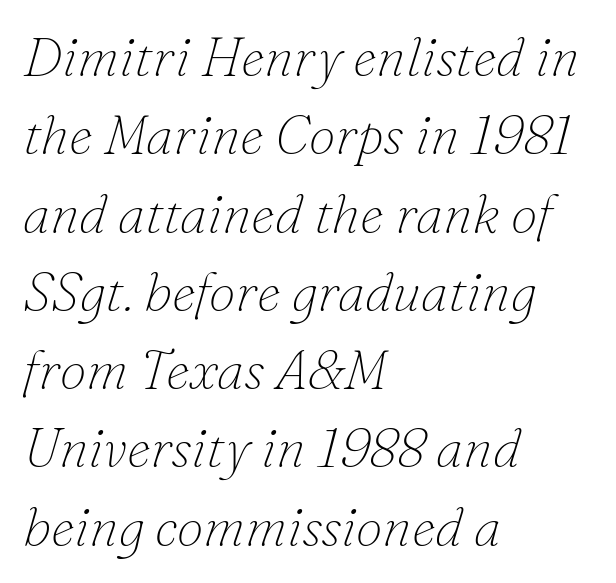
Q: Is the text bold? A: No.
Q: Is the text italic (slanted)? A: Yes, it leans right by about 16 degrees.
Q: Is the typeface a serif or a sans-serif typeface? A: Serif.
Q: Is the text underlined? A: No.
Q: How is the paragraph aligned? A: Left-aligned.
Q: Is the spacing between letters normal or unusually wide? A: Normal.
Q: Is the spacing between lines tight, normal or loose? A: Normal.
Q: Width (condensed, normal, or wide)? A: Normal.
Q: Stroke contrast? A: Low.
Q: x-height? A: Small.
Q: Monospaced? A: No.
